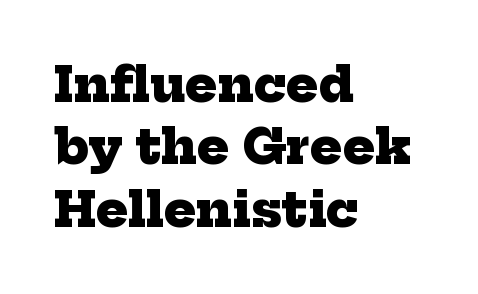
Q: Is the text bold? A: Yes.
Q: Is the typeface a serif or a sans-serif typeface? A: Serif.
Q: Is the text underlined? A: No.
Q: How is the paragraph aligned? A: Left-aligned.
Q: Is the spacing between letters normal or unusually wide? A: Normal.
Q: Is the spacing between lines tight, normal or loose? A: Normal.
Q: Width (condensed, normal, or wide)? A: Normal.
Q: Stroke contrast? A: Low.
Q: x-height? A: Medium.
Q: Monospaced? A: No.
